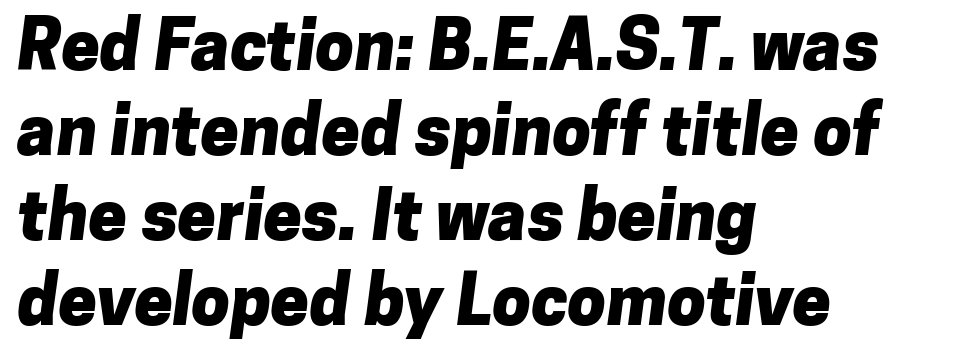
{"serif": "no", "bold": "yes", "weight": "heavy", "width": "normal", "stroke_contrast": "low", "x_height": "medium", "monospaced": "no", "underline": "no", "align": "left", "line_spacing_ratio": 1.23, "letter_spacing": "normal", "letter_spacing_em": 0.0, "glyph_px": 69}
